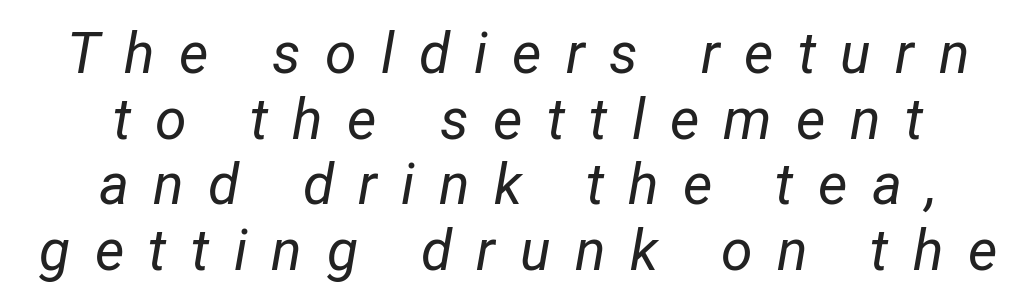
{"italic": "yes", "lean": "right", "slant_degrees": 12, "bold": "no", "weight": "regular", "width": "condensed", "stroke_contrast": "low", "x_height": "medium", "monospaced": "no", "underline": "no", "align": "center", "line_spacing": "tight", "line_spacing_ratio": 1.15, "letter_spacing": "wide", "letter_spacing_em": 0.43, "glyph_px": 57}
